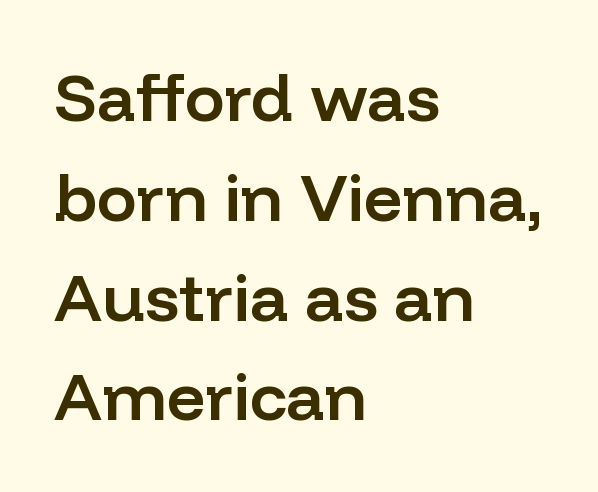
Each line starts at the same left margin while the right side varies. The letters sit at their default tracking, neither squeezed nor spread. Check the space under the baseline: it is left empty. This is moderately heavy type, rendered in semibold. A typesetter would call this proportional, since set widths differ per character.
